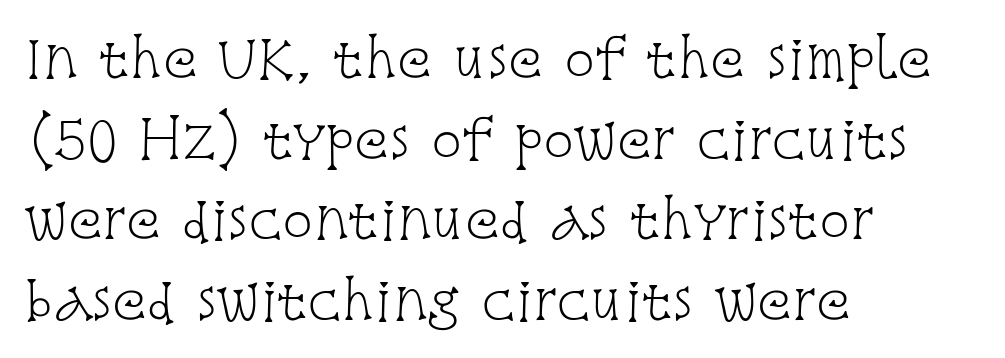
{"serif": "yes", "italic": "no", "bold": "no", "weight": "light", "width": "condensed", "stroke_contrast": "low", "x_height": "large", "monospaced": "no", "underline": "no", "align": "left", "line_spacing": "normal", "line_spacing_ratio": 1.58, "letter_spacing": "normal", "letter_spacing_em": 0.0, "glyph_px": 51}
